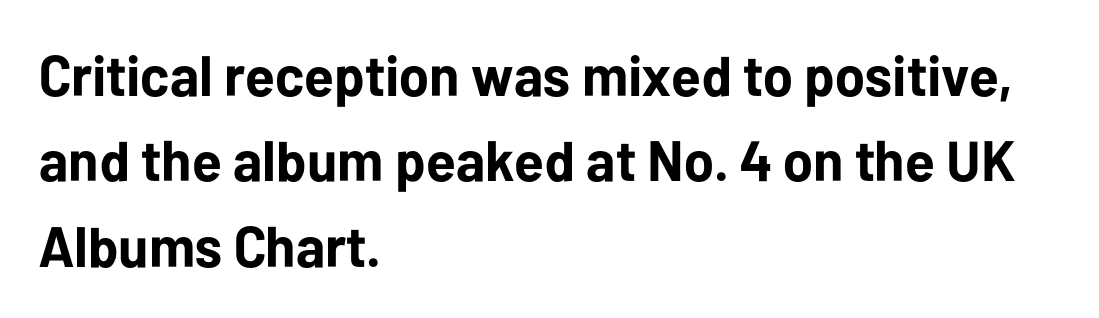
The image shows 57 px bold sans-serif type, upright; set left-aligned, normal line spacing (1.5x), normal letter spacing, not underlined; low stroke contrast and a medium x-height.
